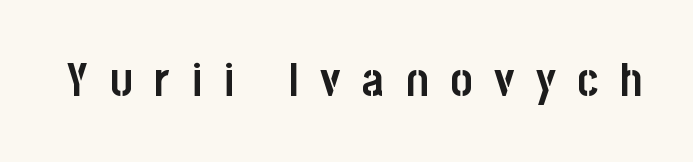
{"serif": "no", "italic": "no", "bold": "yes", "weight": "semibold", "width": "condensed", "stroke_contrast": "low", "x_height": "large", "monospaced": "no", "underline": "no", "letter_spacing": "wide", "letter_spacing_em": 0.46, "glyph_px": 47}
